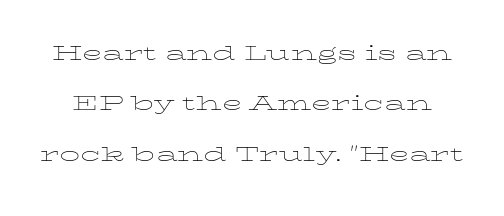
Q: Is the text bold? A: No.
Q: Is the text italic (slanted)? A: No, it is upright.
Q: Is the text underlined? A: No.
Q: Is the spacing between letters normal or unusually wide? A: Normal.
